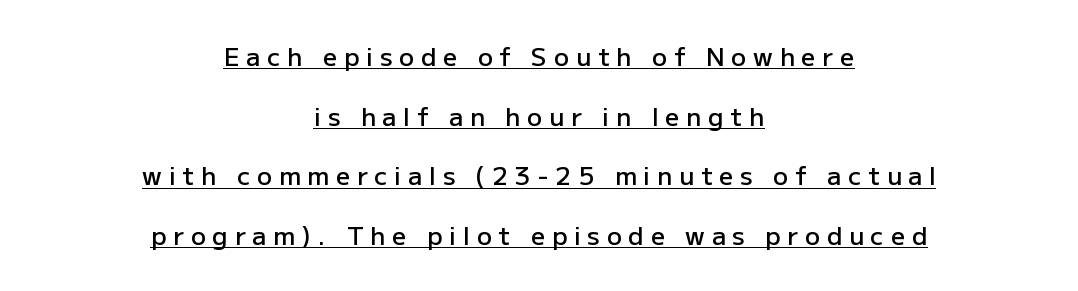
The paragraph shown floats in the horizontal middle. The typesetter has applied underlining to the passage shown. It's the straight-up-and-down kind of type. Widely set lines give the paragraph a tall, airy silhouette. Display-style spreading of the glyphs; the letterfit is very open. A semibold gives these letters moderate extra thickness, short of bold.
